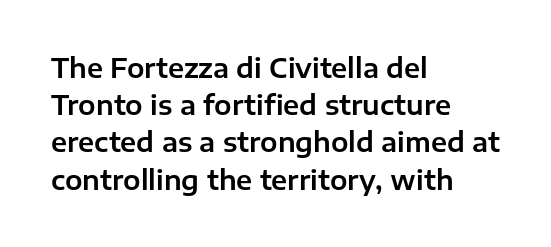
Q: Is the text italic (slanted)? A: No, it is upright.
Q: Is the text underlined? A: No.
Q: How is the paragraph aligned? A: Left-aligned.
Q: Is the spacing between letters normal or unusually wide? A: Normal.
Q: Is the spacing between lines tight, normal or loose? A: Normal.
